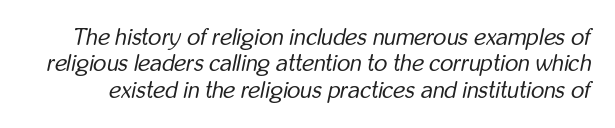
{"italic": "yes", "lean": "right", "slant_degrees": 12, "bold": "no", "underline": "no", "line_spacing": "tight", "line_spacing_ratio": 1.15, "letter_spacing": "normal", "letter_spacing_em": 0.0, "glyph_px": 23}
